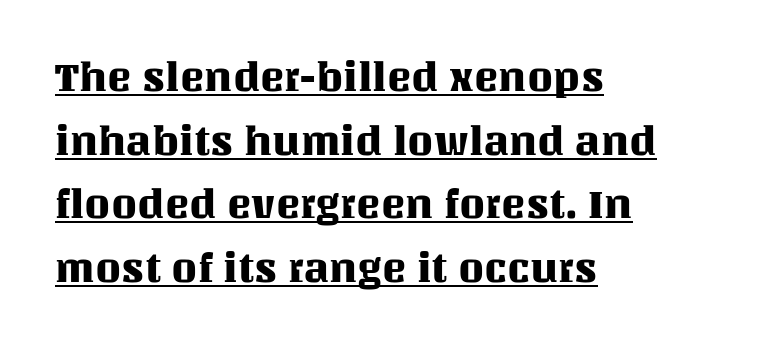
Q: Is the text italic (slanted)? A: No, it is upright.
Q: Is the text underlined? A: Yes.
Q: How is the paragraph aligned? A: Left-aligned.
Q: Is the spacing between letters normal or unusually wide? A: Normal.
Q: Is the spacing between lines tight, normal or loose? A: Normal.
Q: Width (condensed, normal, or wide)? A: Normal.
Q: Stroke contrast? A: Medium.
Q: x-height? A: Large.
Q: Monospaced? A: No.
